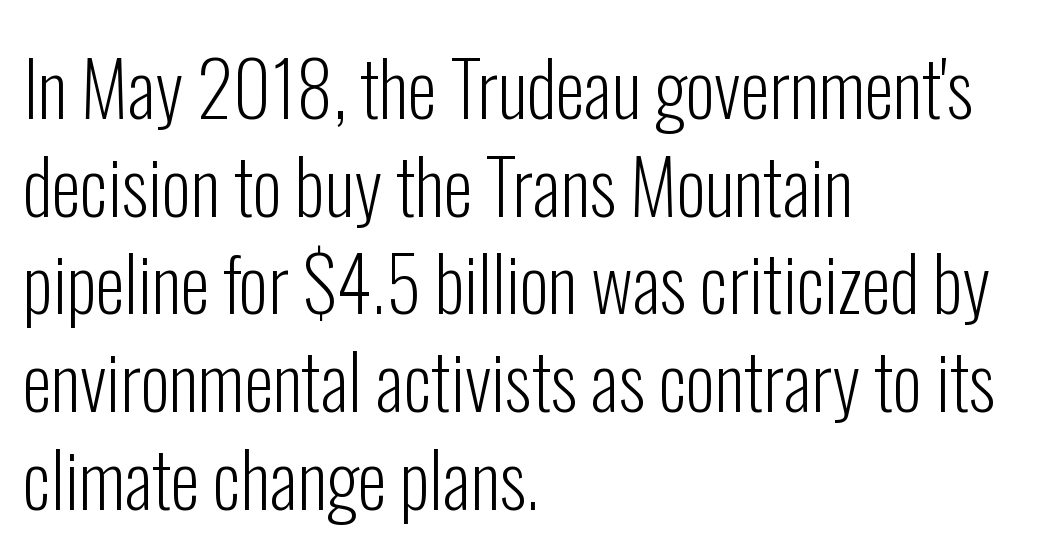
The image shows 74 px light, condensed sans-serif type, upright; set left-aligned, normal line spacing (1.32x), normal letter spacing, not underlined; low stroke contrast and a medium x-height.
